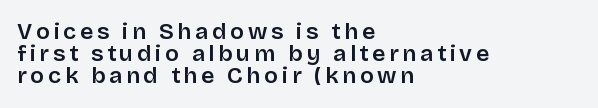
{"italic": "no", "bold": "semi", "underline": "no", "align": "left", "line_spacing": "tight", "line_spacing_ratio": 0.96, "glyph_px": 23}
